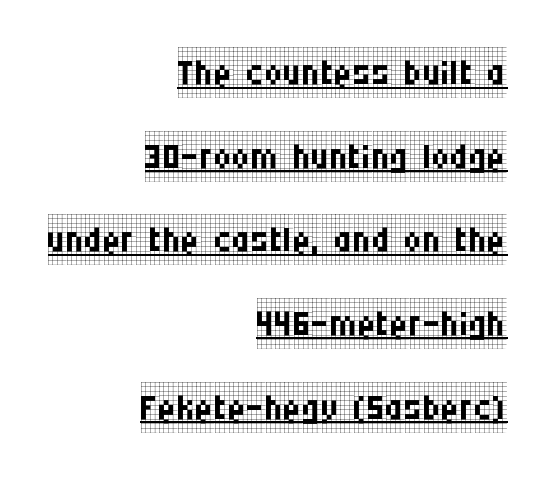
Q: Is the text bold? A: No.
Q: Is the text italic (slanted)? A: No, it is upright.
Q: Is the typeface a serif or a sans-serif typeface? A: Serif.
Q: Is the text underlined? A: Yes.
Q: How is the paragraph aligned? A: Right-aligned.
Q: Is the spacing between letters normal or unusually wide? A: Normal.
Q: Is the spacing between lines tight, normal or loose? A: Normal.
Q: Width (condensed, normal, or wide)? A: Condensed.
Q: Stroke contrast? A: Low.
Q: x-height? A: Large.
Q: Monospaced? A: No.
